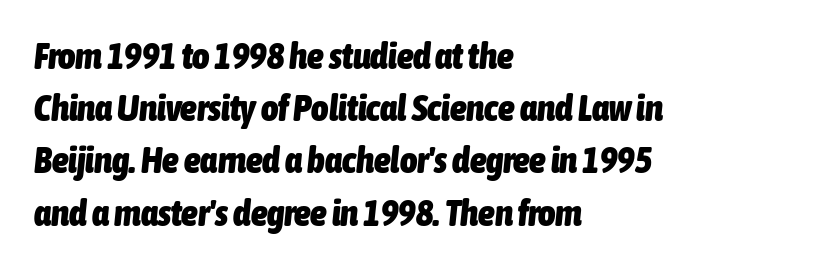
Proportional: the letters do not fall into vertical columns. The horizontal fit of the characters is conventional and even. The paragraph shown leans on its left margin. The sample has been set heavy, in full bold. Lines of text with bare space underneath.
